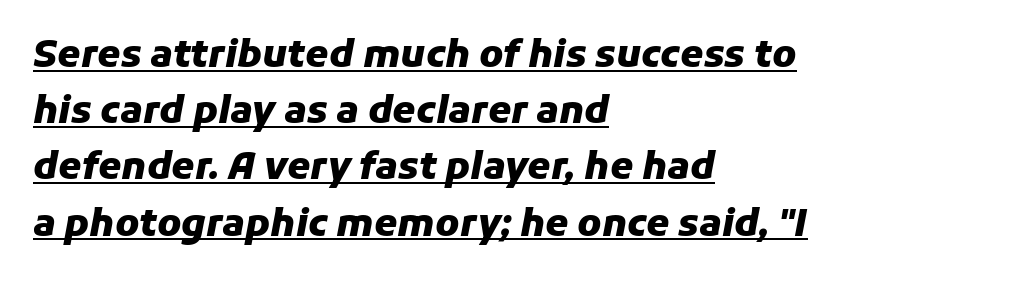
The image shows 37 px heavy type, italic (leaning right); set left-aligned, normal line spacing (1.52x), normal letter spacing, underlined; low stroke contrast and a medium x-height.
